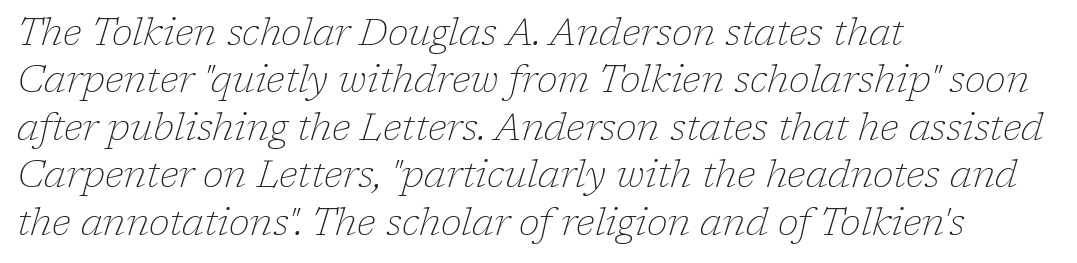
The image shows 38 px thin serif type, italic (leaning right); set left-aligned, normal line spacing (1.25x), normal letter spacing, not underlined; low stroke contrast and a medium x-height.
